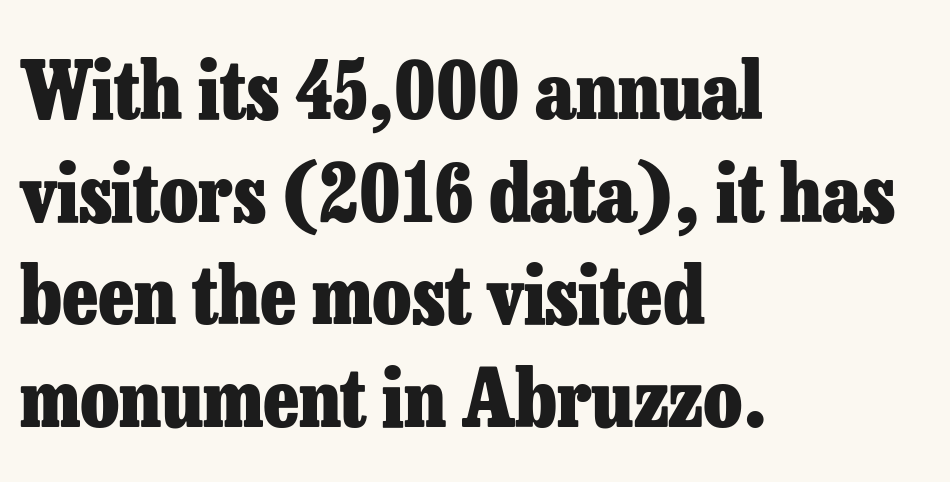
In CSS terms this would be text-align: left. Typographic density is high because the face is bold. The designer went with a serif here, giving each stem small feet. Plain, unruled lines of type. Here the designer chose a conventional face with non-uniform glyph widths. Leading: standard.
